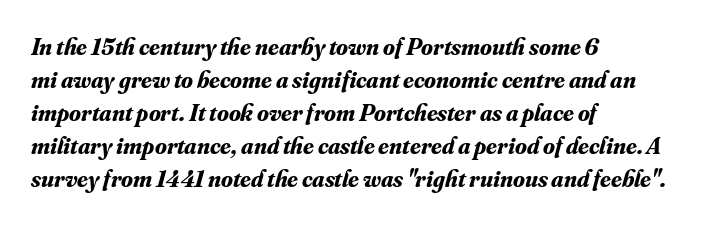
Observe the lean: these are italic letterforms. In terms of letterspacing, this is plain default setting. Does the leading feel generous? No, just average. Check the space under the baseline: it is left empty. These words are printed bold, with thick strokes throughout. The paragraph has a hard left edge and a soft right edge.
